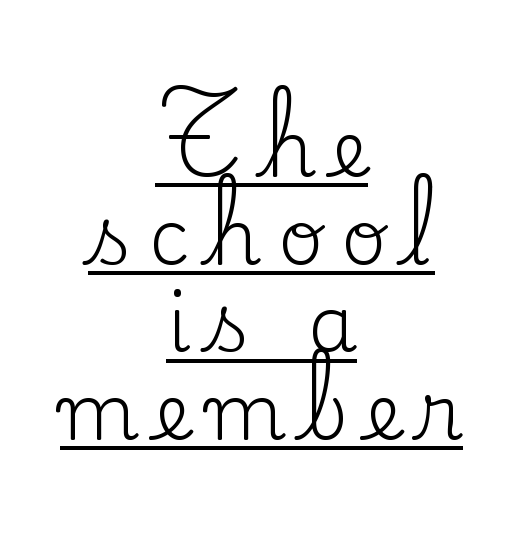
Heft: none added — not bold. Visually the block forms a symmetrical silhouette, jagged on both flanks. In terms of letterspacing, this is a distinctly airy, spread setting. These lines huddle together more closely than default settings would place them.
